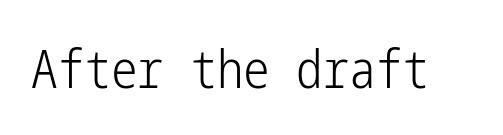
The image shows 53 px light, condensed sans-serif type, upright; set normal letter spacing, not underlined; low stroke contrast and a medium x-height.
